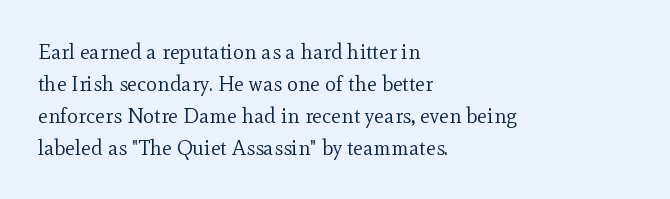
Vertical strokes here are truly vertical. The paragraph has a hard left edge and a soft right edge. The rendering uses a moderate line-height, typical for paragraphs. The cut favours lightness, reaching ordinary text weight at its darkest.
